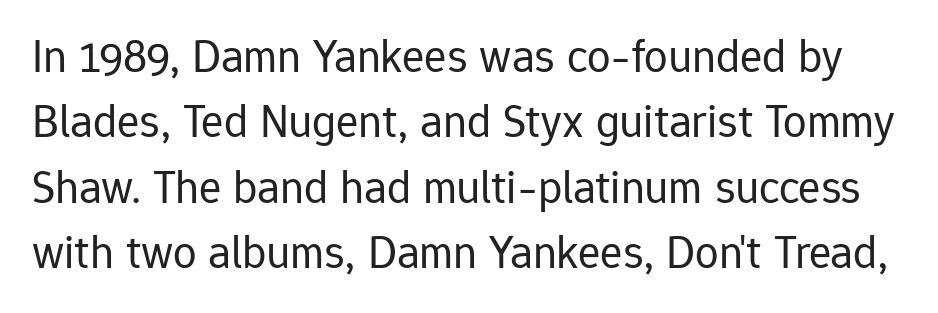
Does the leading feel generous? No, just average. This sample has the flowing, uneven cadence of proportional lettering. Does the type have serifs? No, each stem ends abruptly. Anything drawn beneath the words? Only blank space. Nope, not italic — everything's standing straight.
